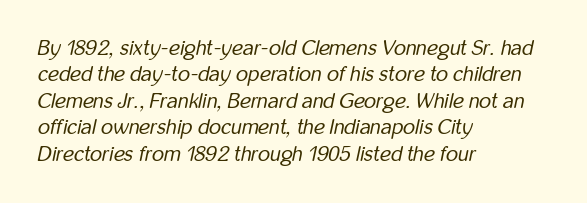
If you drew a ruler down the left edge, every line would touch it. Underlining? Definitely not there. The space between consecutive lines is moderate. The font's italic variant was chosen for this text.
